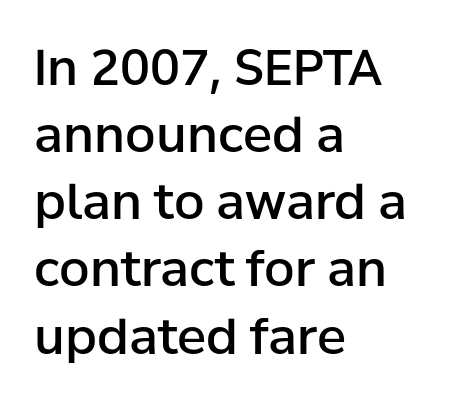
Q: Is the text bold? A: Semi-bold.
Q: Is the text italic (slanted)? A: No, it is upright.
Q: Is the typeface a serif or a sans-serif typeface? A: Sans-serif.
Q: Is the text underlined? A: No.
Q: How is the paragraph aligned? A: Left-aligned.
Q: Is the spacing between letters normal or unusually wide? A: Normal.
Q: Is the spacing between lines tight, normal or loose? A: Normal.
Q: Width (condensed, normal, or wide)? A: Normal.
Q: Stroke contrast? A: Low.
Q: x-height? A: Medium.
Q: Monospaced? A: No.
